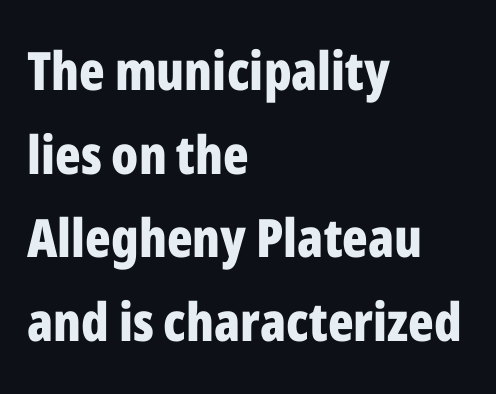
A classic flush-left, rag-right setting is used for this passage. The font's upright variant was chosen for this text. Look at the bottom of the vertical strokes: they stop flat, with no serifs. Weight check: bold — yes, fully.
